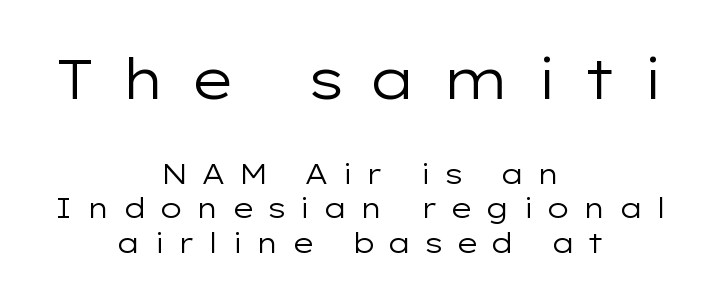
Every stem runs plumb, perpendicular to the baseline. The whitespace from short lines is split evenly between both sides. Serif or sans? Sans — the stroke terminals are bare. A typesetter would call this proportional, since set widths differ per character. The letters in the upper block stand taller than those in the block below. Think standard paragraph weight, or any step lighter than that.
